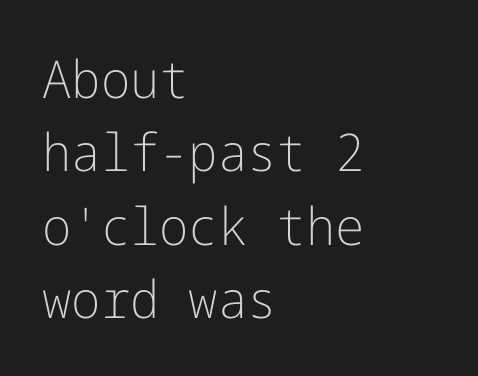
Q: Is the text bold? A: No.
Q: Is the text italic (slanted)? A: No, it is upright.
Q: Is the typeface a serif or a sans-serif typeface? A: Sans-serif.
Q: Is the text underlined? A: No.
Q: How is the paragraph aligned? A: Left-aligned.
Q: Is the spacing between letters normal or unusually wide? A: Normal.
Q: Is the spacing between lines tight, normal or loose? A: Normal.
Q: Width (condensed, normal, or wide)? A: Normal.
Q: Stroke contrast? A: Low.
Q: x-height? A: Medium.
